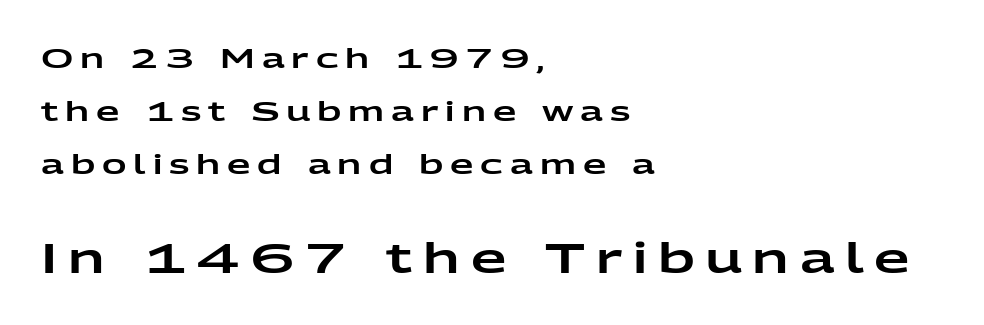
{"serif": "no", "italic": "no", "width": "wide", "stroke_contrast": "low", "x_height": "medium", "monospaced": "no", "underline": "no", "align": "left", "line_spacing": "loose", "line_spacing_ratio": 1.97, "letter_spacing": "wide", "letter_spacing_em": 0.26, "larger_block": "second", "size_ratio": 1.52, "glyph_px": 41}
